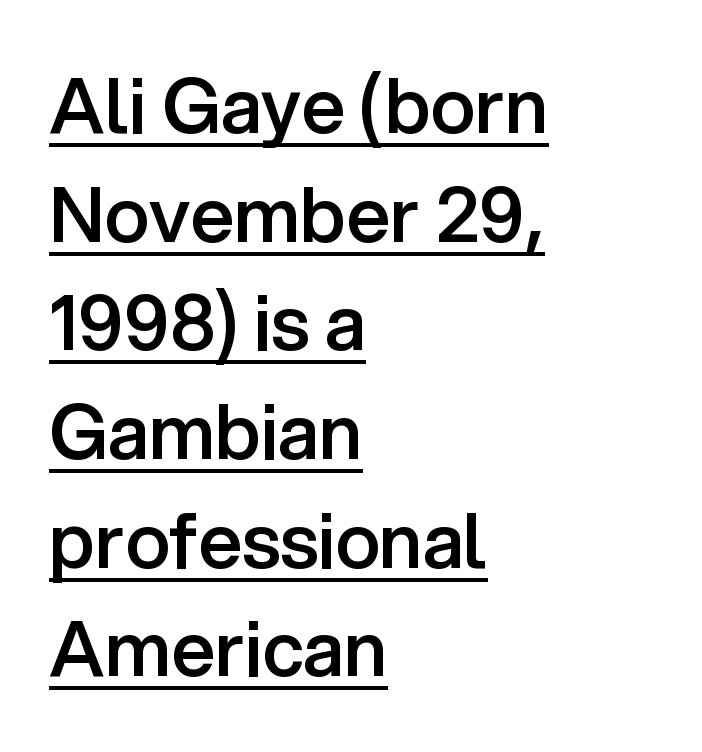
{"serif": "no", "italic": "no", "bold": "semi", "weight": "semibold", "width": "normal", "stroke_contrast": "low", "x_height": "medium", "monospaced": "no", "underline": "yes", "align": "left", "line_spacing": "normal", "line_spacing_ratio": 1.43, "letter_spacing": "normal", "letter_spacing_em": 0.0, "glyph_px": 76}
